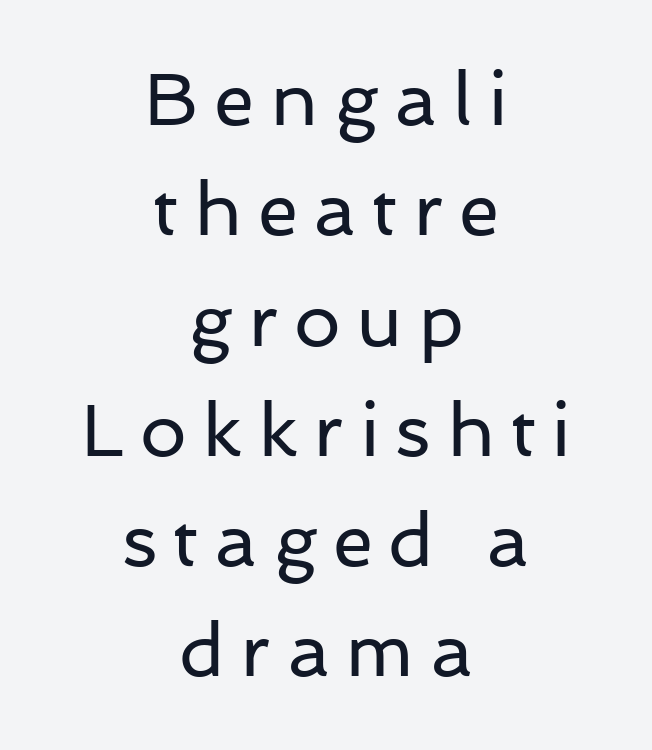
The image shows 74 px regular-weight sans-serif type, upright; set centered, normal line spacing (1.49x), unusually wide letter spacing (+0.21 em), not underlined; low stroke contrast and a medium x-height.
